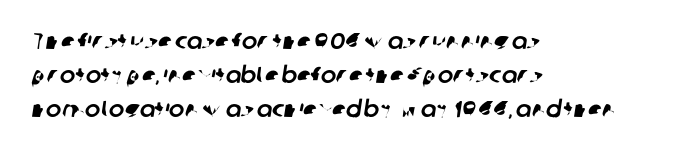
These lines are set flush left with a ragged right edge. The baseline area is clear. If you measured baseline to baseline, you'd find a middling distance. Observe the ordinary spacing: letters are neighbours, not strangers.
